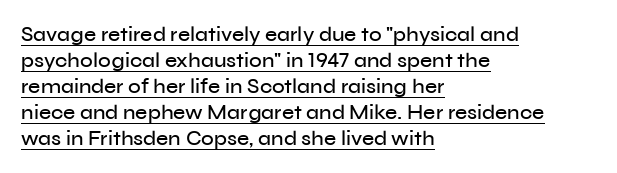
A student would call this left alignment; a typographer would say flush left, rag right. A typographer would call this underscored text. Does the lettering tilt? It doesn't — this is upright. The passage shown has conventional tracking throughout.
